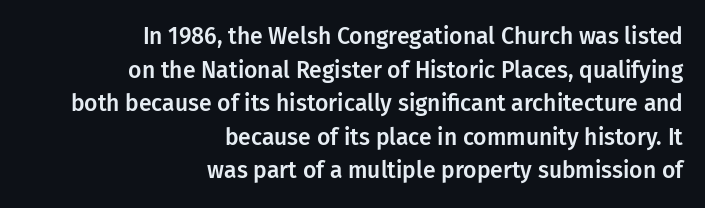
Q: Is the text italic (slanted)? A: No, it is upright.
Q: Is the text underlined? A: No.
Q: How is the paragraph aligned? A: Right-aligned.
Q: Is the spacing between letters normal or unusually wide? A: Normal.
Q: Is the spacing between lines tight, normal or loose? A: Normal.
